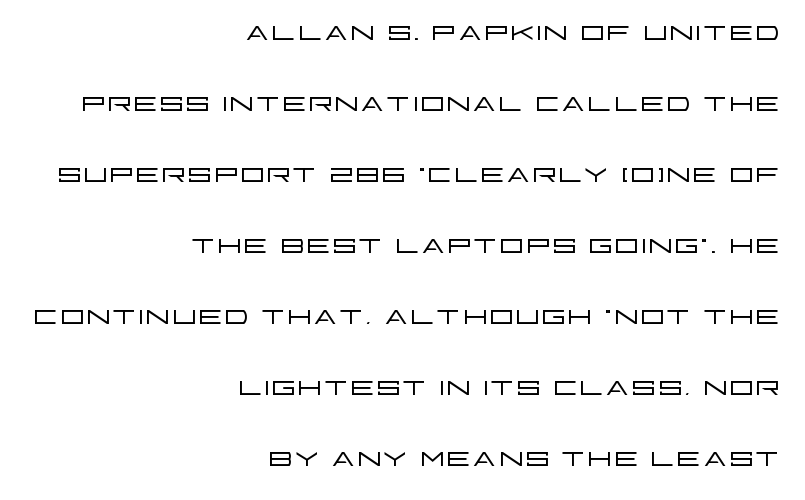
Q: Is the text bold? A: No.
Q: Is the text italic (slanted)? A: No, it is upright.
Q: Is the typeface a serif or a sans-serif typeface? A: Sans-serif.
Q: Is the text underlined? A: No.
Q: How is the paragraph aligned? A: Right-aligned.
Q: Is the spacing between letters normal or unusually wide? A: Normal.
Q: Width (condensed, normal, or wide)? A: Wide.
Q: Stroke contrast? A: Low.
Q: x-height? A: Large.
Q: Monospaced? A: No.
